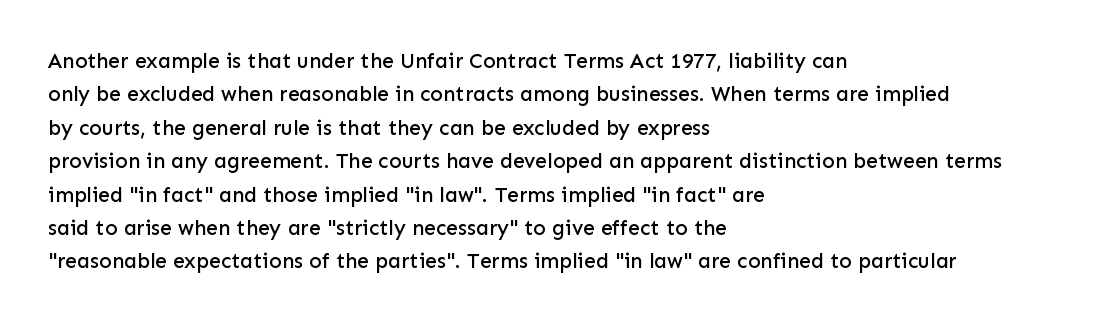
{"italic": "no", "underline": "no", "align": "left", "line_spacing": "normal", "line_spacing_ratio": 1.59, "letter_spacing": "normal", "letter_spacing_em": 0.0, "glyph_px": 21}
